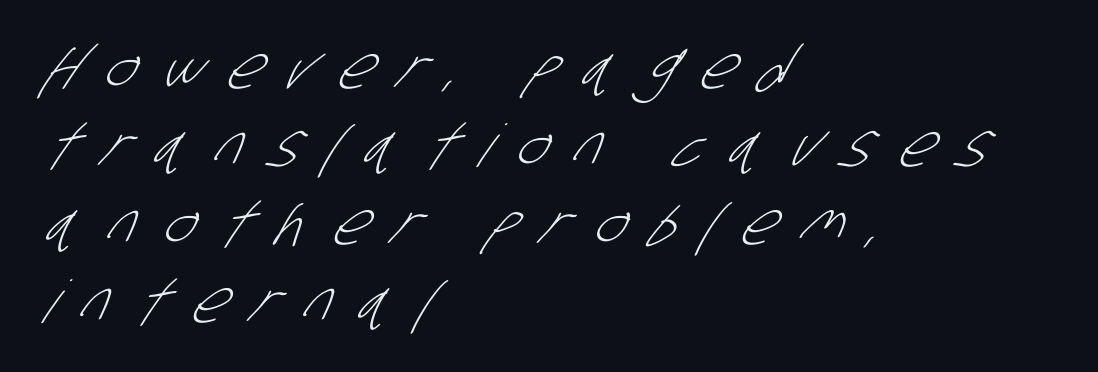
{"serif": "no", "bold": "no", "weight": "light", "width": "condensed", "stroke_contrast": "low", "x_height": "large", "monospaced": "no", "underline": "no", "align": "left", "line_spacing": "normal", "line_spacing_ratio": 1.32, "letter_spacing": "wide", "letter_spacing_em": 0.46, "glyph_px": 59}
